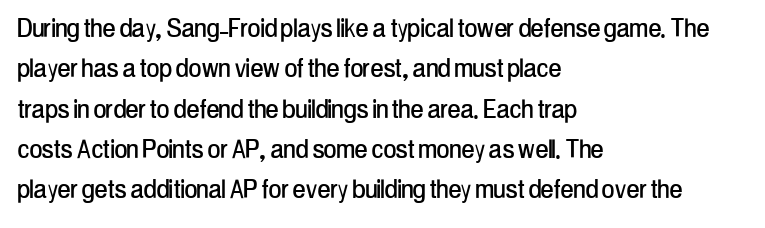
Q: Is the text italic (slanted)? A: No, it is upright.
Q: Is the typeface a serif or a sans-serif typeface? A: Sans-serif.
Q: Is the text underlined? A: No.
Q: How is the paragraph aligned? A: Left-aligned.
Q: Is the spacing between letters normal or unusually wide? A: Normal.
Q: Is the spacing between lines tight, normal or loose? A: Normal.
Q: Width (condensed, normal, or wide)? A: Condensed.
Q: Stroke contrast? A: Low.
Q: x-height? A: Medium.
Q: Monospaced? A: No.
